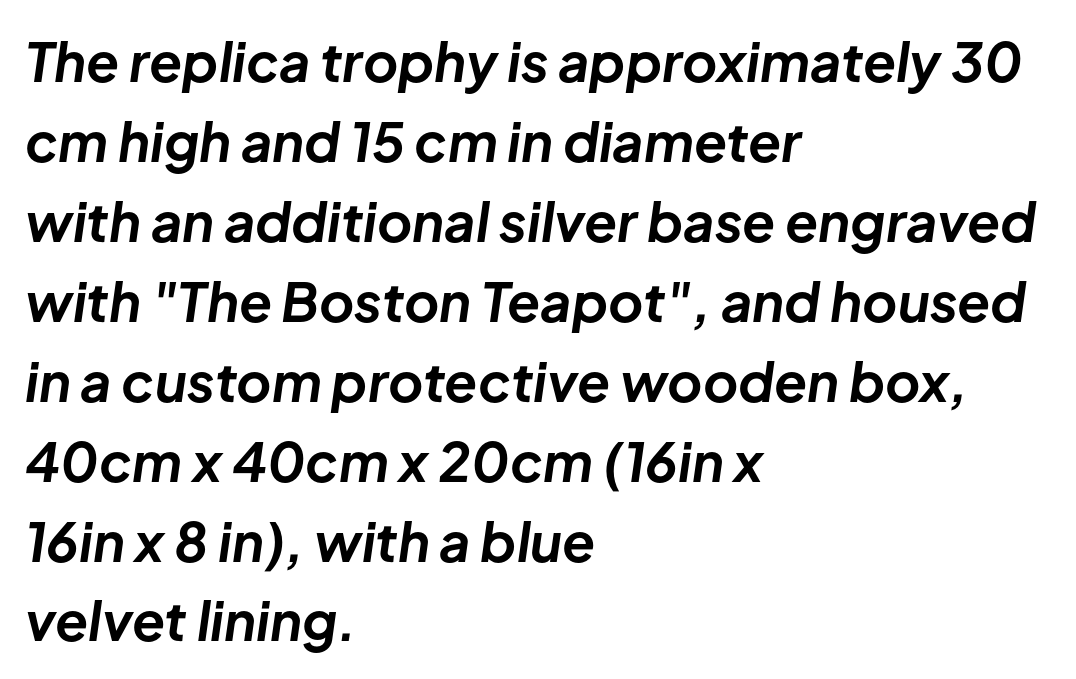
Q: Is the text bold? A: Yes.
Q: Is the text italic (slanted)? A: Yes, it leans right by about 8 degrees.
Q: Is the text underlined? A: No.
Q: How is the paragraph aligned? A: Left-aligned.
Q: Is the spacing between letters normal or unusually wide? A: Normal.
Q: Is the spacing between lines tight, normal or loose? A: Normal.
Q: Width (condensed, normal, or wide)? A: Normal.
Q: Stroke contrast? A: Low.
Q: x-height? A: Medium.
Q: Monospaced? A: No.
